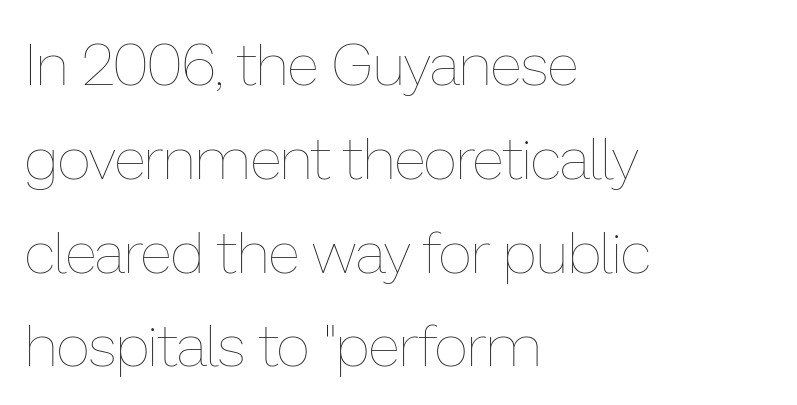
Short and long lines alike share a common starting point at left. Looks like regular typesetting: each glyph gets only the width it needs. Just letters on the line, the space beneath them empty. What stands out about the letter spacing? Nothing — it is the standard amount. This sample keeps an unexceptional amount of space between lines.
